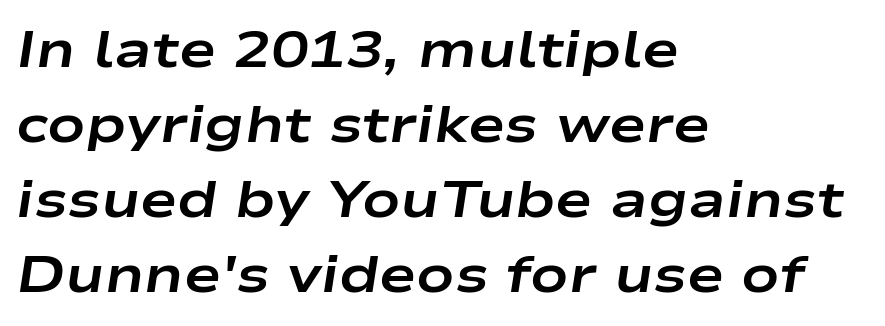
{"italic": "yes", "lean": "right", "slant_degrees": 9, "bold": "yes", "weight": "bold", "width": "wide", "stroke_contrast": "low", "x_height": "medium", "monospaced": "no", "underline": "no", "align": "left", "line_spacing": "normal", "line_spacing_ratio": 1.5, "letter_spacing": "normal", "letter_spacing_em": 0.0, "glyph_px": 50}
